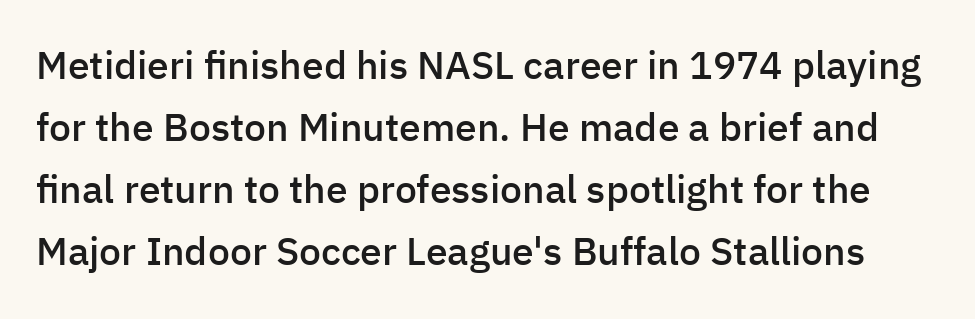
Q: Is the text bold? A: Semi-bold.
Q: Is the text italic (slanted)? A: No, it is upright.
Q: Is the typeface a serif or a sans-serif typeface? A: Sans-serif.
Q: Is the text underlined? A: No.
Q: Is the spacing between letters normal or unusually wide? A: Normal.
Q: Is the spacing between lines tight, normal or loose? A: Normal.
Q: Width (condensed, normal, or wide)? A: Normal.
Q: Stroke contrast? A: Low.
Q: x-height? A: Medium.
Q: Monospaced? A: No.
